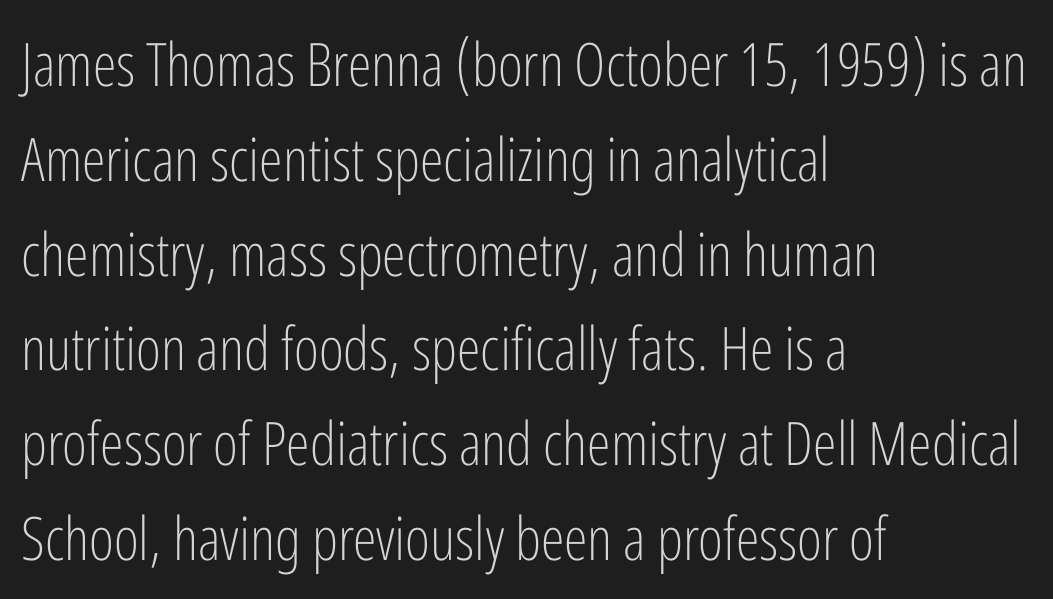
Q: Is the text bold? A: No.
Q: Is the text italic (slanted)? A: No, it is upright.
Q: Is the typeface a serif or a sans-serif typeface? A: Sans-serif.
Q: Is the text underlined? A: No.
Q: How is the paragraph aligned? A: Left-aligned.
Q: Is the spacing between letters normal or unusually wide? A: Normal.
Q: Is the spacing between lines tight, normal or loose? A: Normal.
Q: Width (condensed, normal, or wide)? A: Condensed.
Q: Stroke contrast? A: Low.
Q: x-height? A: Medium.
Q: Monospaced? A: No.
